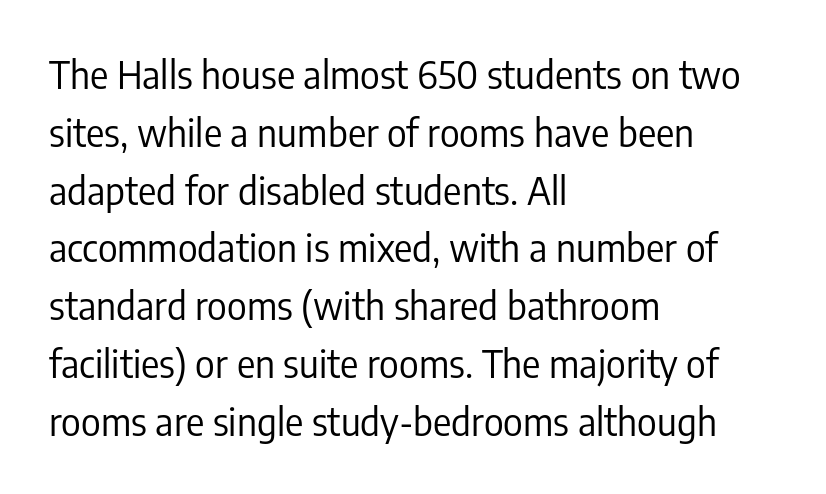
{"serif": "no", "italic": "no", "bold": "no", "weight": "regular", "width": "condensed", "stroke_contrast": "low", "x_height": "medium", "monospaced": "no", "underline": "no", "align": "left", "line_spacing": "normal", "line_spacing_ratio": 1.52, "letter_spacing": "normal", "letter_spacing_em": 0.0, "glyph_px": 38}
